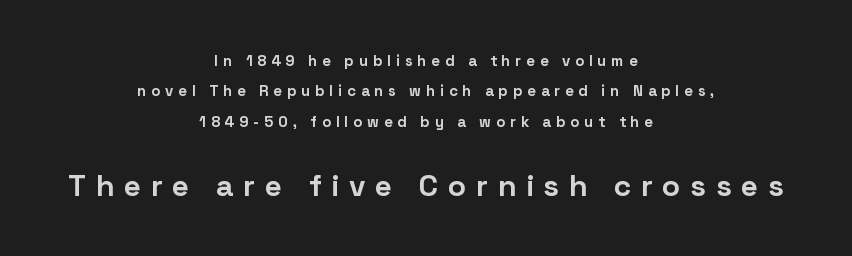
Q: Is the text bold? A: Yes.
Q: Is the text italic (slanted)? A: No, it is upright.
Q: Is the typeface a serif or a sans-serif typeface? A: Sans-serif.
Q: Is the text underlined? A: No.
Q: How is the paragraph aligned? A: Centered.
Q: Is the spacing between letters normal or unusually wide? A: Unusually wide.
Q: Is the spacing between lines tight, normal or loose? A: Loose.
Q: Which block of text is set in a larger size, the first (top) or the second (bottom)? A: The second (bottom) one.
Q: Width (condensed, normal, or wide)? A: Normal.
Q: Stroke contrast? A: Low.
Q: x-height? A: Medium.
Q: Monospaced? A: No.
